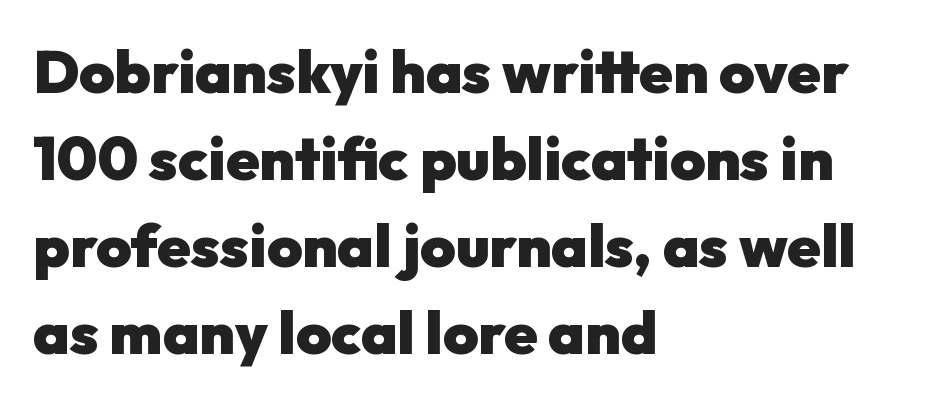
I'd call this a sans setting — the letters go barefoot. Italic? Not at all — the glyphs are vertical. Character widths vary here, with narrow letters taking less room than wide ones. All the whitespace from short lines collects on the right.
